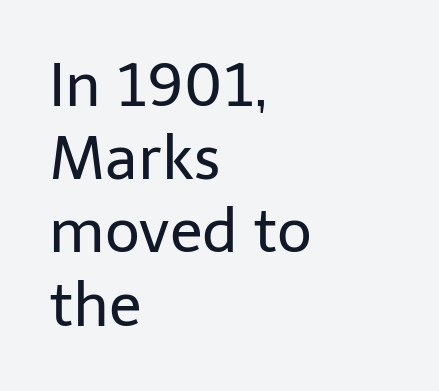
The image shows 60 px regular-weight sans-serif type, upright; set left-aligned, line spacing 1.22x, normal letter spacing, not underlined; low stroke contrast and a medium x-height.
